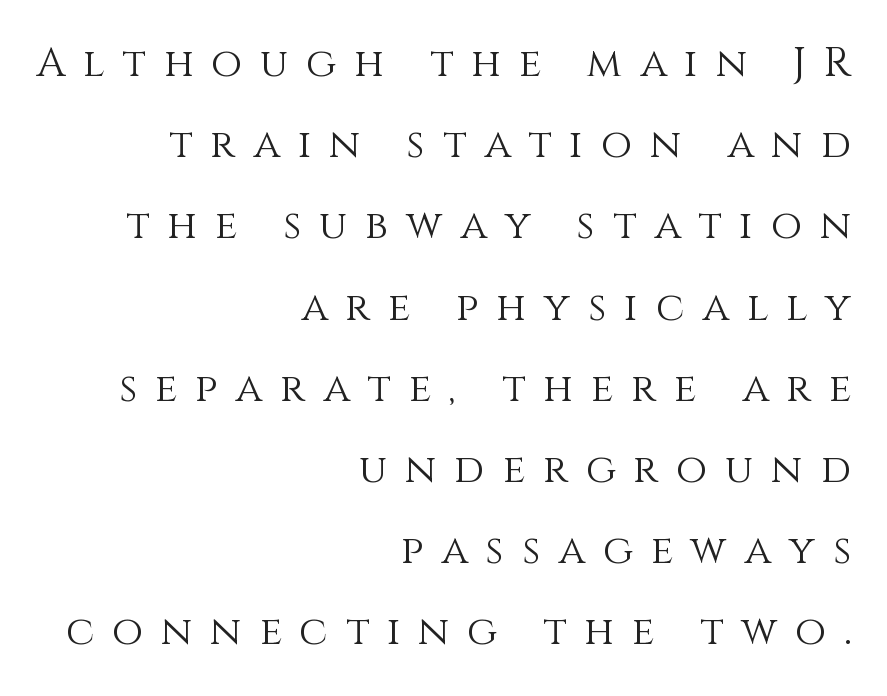
Q: Is the text bold? A: No.
Q: Is the text italic (slanted)? A: No, it is upright.
Q: Is the text underlined? A: No.
Q: How is the paragraph aligned? A: Right-aligned.
Q: Is the spacing between letters normal or unusually wide? A: Unusually wide.
Q: Is the spacing between lines tight, normal or loose? A: Loose.
Q: Width (condensed, normal, or wide)? A: Normal.
Q: Stroke contrast? A: Medium.
Q: x-height? A: Large.
Q: Monospaced? A: No.
